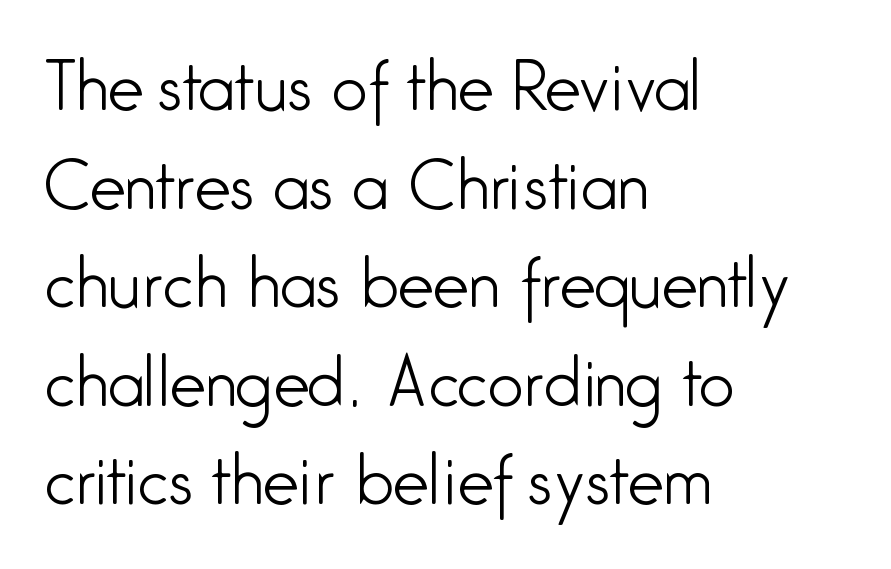
Q: Is the text bold? A: No.
Q: Is the text italic (slanted)? A: No, it is upright.
Q: Is the typeface a serif or a sans-serif typeface? A: Sans-serif.
Q: Is the text underlined? A: No.
Q: How is the paragraph aligned? A: Left-aligned.
Q: Is the spacing between letters normal or unusually wide? A: Normal.
Q: Is the spacing between lines tight, normal or loose? A: Normal.
Q: Width (condensed, normal, or wide)? A: Condensed.
Q: Stroke contrast? A: Low.
Q: x-height? A: Medium.
Q: Monospaced? A: No.
